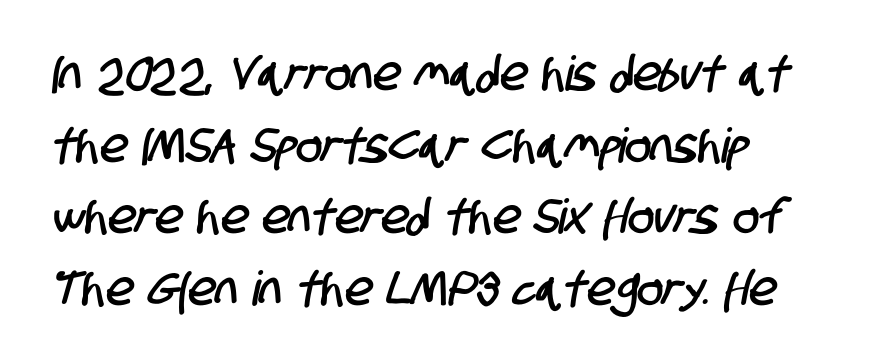
The image shows 48 px condensed sans-serif type; set left-aligned, normal line spacing (1.49x), normal letter spacing, not underlined; low stroke contrast and a large x-height.
